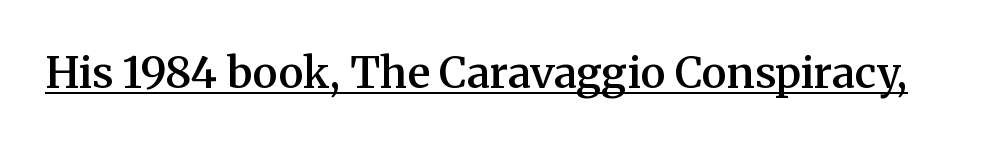
Every word sits above its own underline. The passage shown is typed in a proportional face where columns would drift. Is the letter spacing exaggerated? No — it looks like the ordinary default. Posture: vertical. The glyphs have the mass of a demibold cut, below bold.
